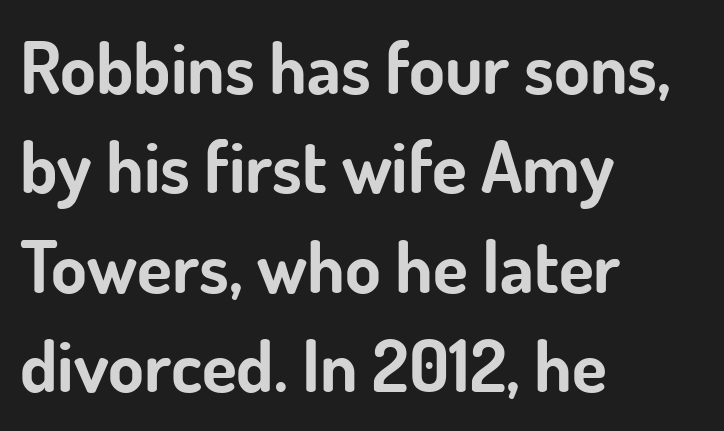
Q: Is the text bold? A: Yes.
Q: Is the text italic (slanted)? A: No, it is upright.
Q: Is the typeface a serif or a sans-serif typeface? A: Sans-serif.
Q: Is the text underlined? A: No.
Q: How is the paragraph aligned? A: Left-aligned.
Q: Is the spacing between letters normal or unusually wide? A: Normal.
Q: Is the spacing between lines tight, normal or loose? A: Normal.
Q: Width (condensed, normal, or wide)? A: Normal.
Q: Stroke contrast? A: Low.
Q: x-height? A: Small.
Q: Monospaced? A: No.
